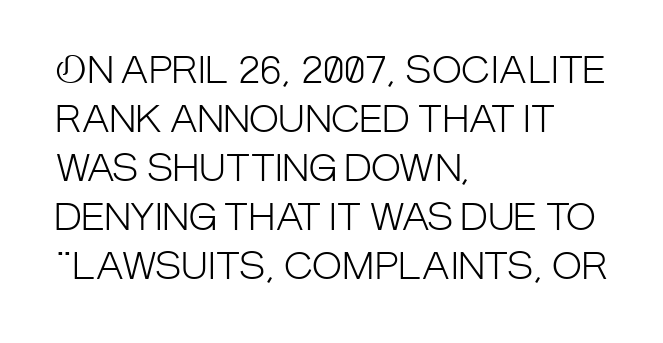
Bare-footed words on every line. The face used here is proportionally spaced, like ordinary book or web type. You can tell it's not italic because the verticals are truly vertical. Standard letterfit; no display-style spreading of the glyphs. Does the type have serifs? No, each stem ends abruptly. The rendering uses a moderate line-height, typical for paragraphs.
